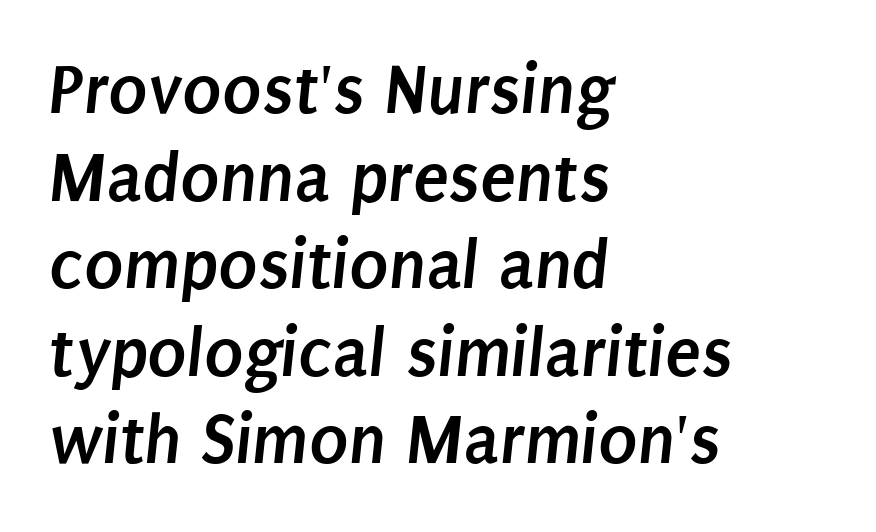
In terms of weight, the rendering is a true, heavy bold. Type without underlining. Horizontally, the lines are justified to the leading edge only. This is sans-serif lettering, the kind often seen on screens and signage. Does extra space separate the letters? No, they use regular spacing. Note the varied advance widths — an 'i' is clearly narrower than an 'm'.
